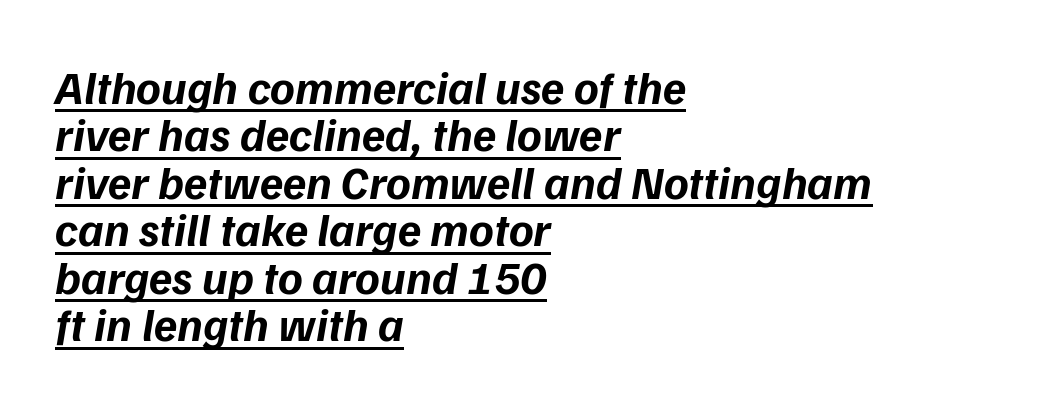
Q: Is the text bold? A: Yes.
Q: Is the text italic (slanted)? A: Yes, it leans right by about 9 degrees.
Q: Is the text underlined? A: Yes.
Q: How is the paragraph aligned? A: Left-aligned.
Q: Is the spacing between letters normal or unusually wide? A: Normal.
Q: Is the spacing between lines tight, normal or loose? A: Tight.
Q: Width (condensed, normal, or wide)? A: Normal.
Q: Stroke contrast? A: Low.
Q: x-height? A: Medium.
Q: Monospaced? A: No.
